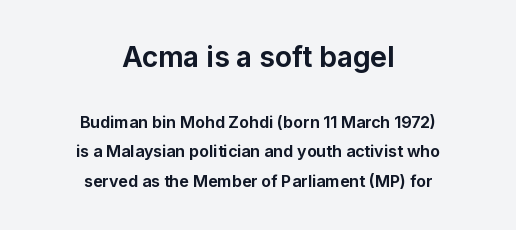
{"serif": "no", "italic": "no", "bold": "yes", "weight": "bold", "width": "normal", "stroke_contrast": "low", "x_height": "medium", "monospaced": "no", "underline": "no", "align": "center", "line_spacing_ratio": 1.82, "letter_spacing": "normal", "letter_spacing_em": 0.0, "larger_block": "first", "size_ratio": 1.75, "glyph_px": 28}
